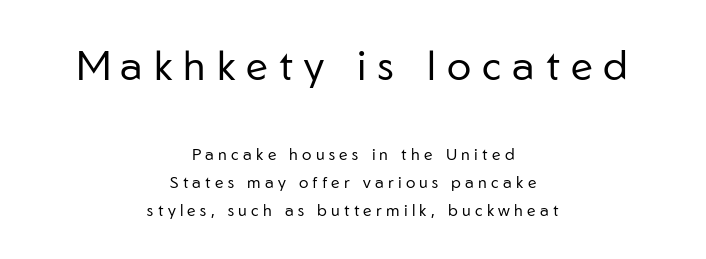
Q: Is the text bold? A: No.
Q: Is the text italic (slanted)? A: No, it is upright.
Q: Is the typeface a serif or a sans-serif typeface? A: Sans-serif.
Q: Is the text underlined? A: No.
Q: How is the paragraph aligned? A: Centered.
Q: Is the spacing between letters normal or unusually wide? A: Unusually wide.
Q: Which block of text is set in a larger size, the first (top) or the second (bottom)? A: The first (top) one.
Q: Width (condensed, normal, or wide)? A: Normal.
Q: Stroke contrast? A: Low.
Q: x-height? A: Medium.
Q: Monospaced? A: No.
